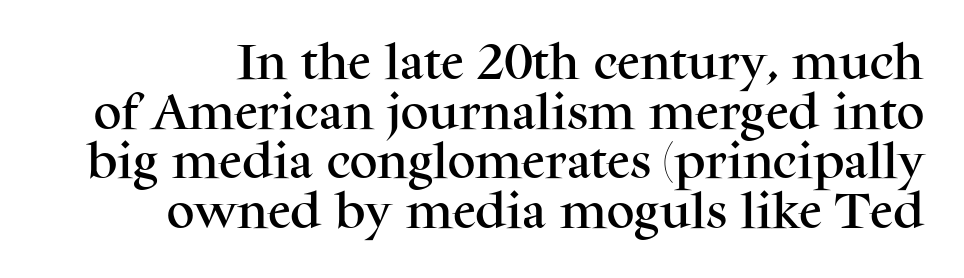
The block of text has a typical density, with ordinary space between rows. The foot of each line stays bare and open. Small tapered or slab feet sit at the stroke ends, so this counts as serif. The letters stand straight up with perfectly vertical stems. Proportional: the letters do not fall into vertical columns.
